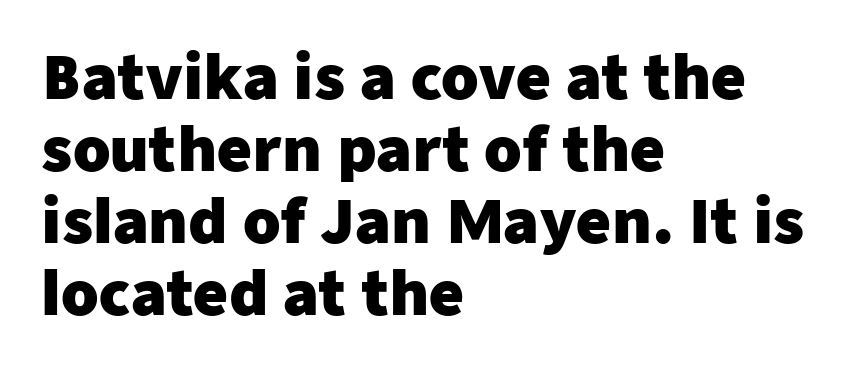
The image shows 60 px heavy sans-serif type, upright; set left-aligned, line spacing 1.2x, normal letter spacing, not underlined; low stroke contrast and a medium x-height.
